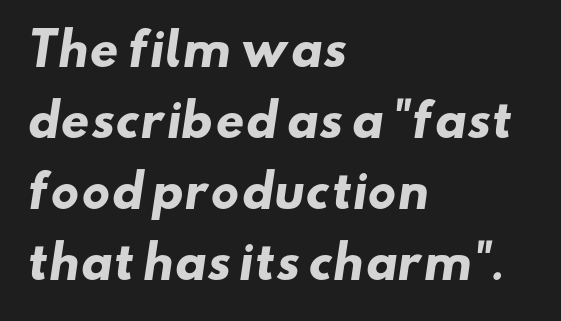
The image shows 45 px heavy, wide sans-serif type; set left-aligned, normal line spacing (1.58x), normal letter spacing, not underlined; low stroke contrast and a small x-height.
